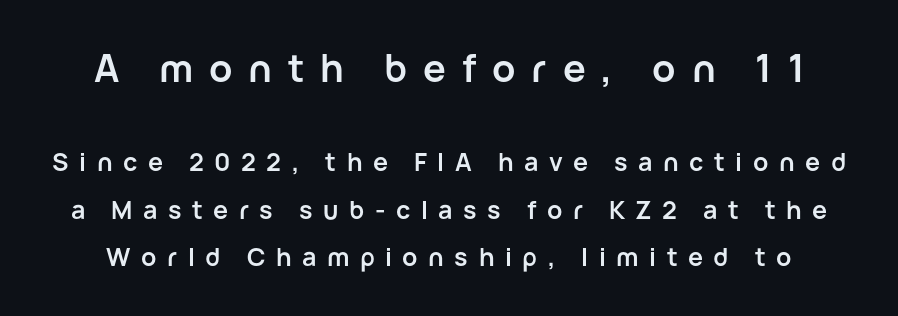
Students, note that the glyphs here are deliberately spaced far apart. The passage shown is typed in a proportional face where columns would drift. The designer went with a sans here, leaving each stem footless. Clear beneath every line of the passage. This is the regular roman posture of the typeface. Its strokes are broad and dark, the hallmark of bold type.
